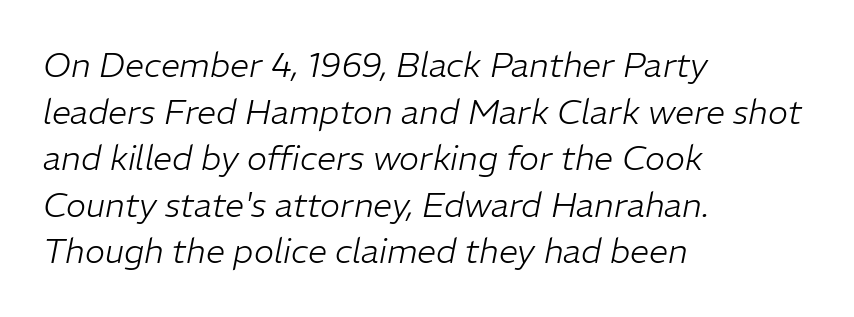
Q: Is the text bold? A: No.
Q: Is the text italic (slanted)? A: Yes, it leans right by about 11 degrees.
Q: Is the text underlined? A: No.
Q: How is the paragraph aligned? A: Left-aligned.
Q: Is the spacing between letters normal or unusually wide? A: Normal.
Q: Is the spacing between lines tight, normal or loose? A: Normal.
Q: Width (condensed, normal, or wide)? A: Normal.
Q: Stroke contrast? A: Low.
Q: x-height? A: Medium.
Q: Monospaced? A: No.
